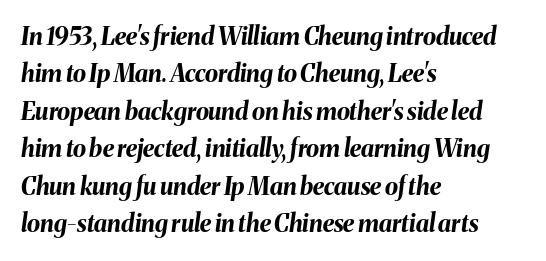
{"italic": "yes", "lean": "right", "slant_degrees": 8, "bold": "yes", "underline": "no", "align": "left", "line_spacing": "normal", "line_spacing_ratio": 1.56, "letter_spacing": "normal", "letter_spacing_em": 0.0, "glyph_px": 24}
